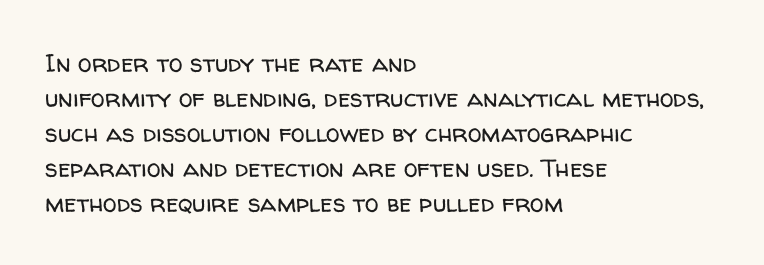
Nobody drew a line under any word here. The passage is arranged the way most books set body copy — flush left. Is the stroke heavy? The answer is a plain regular-or-lighter. Nobody touched the tracking dial on this one. A roman cut, with each character standing at attention. The space between consecutive lines is moderate.
